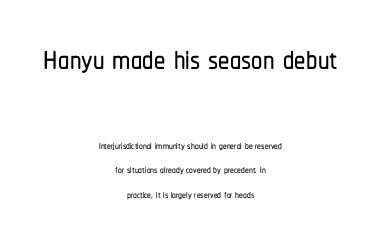
The image shows 45 px condensed sans-serif type, upright; set centered, normal line spacing (1.64x), normal letter spacing, not underlined; the first (top) block is 3.0x larger; low stroke contrast and a medium x-height.
